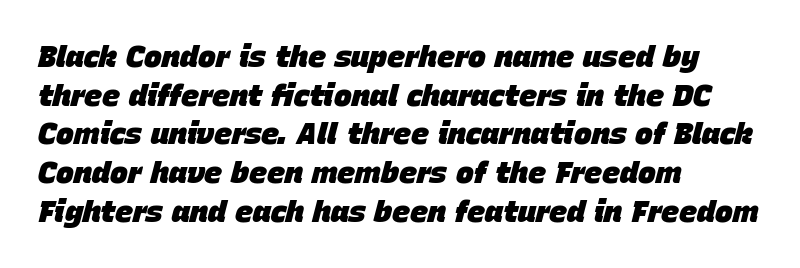
The image shows 30 px heavy type, italic (leaning right); set left-aligned, normal line spacing (1.29x), normal letter spacing, not underlined; low stroke contrast and a large x-height.
